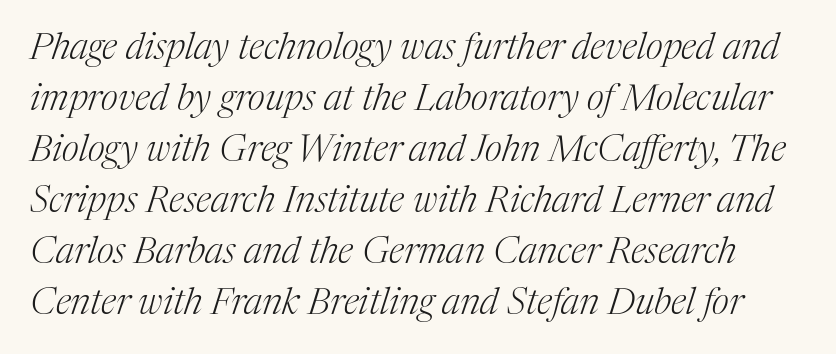
{"serif": "yes", "italic": "yes", "lean": "right", "slant_degrees": 17, "bold": "no", "weight": "light", "width": "normal", "stroke_contrast": "medium", "x_height": "medium", "monospaced": "no", "underline": "no", "line_spacing": "normal", "line_spacing_ratio": 1.38, "letter_spacing": "normal", "letter_spacing_em": 0.0, "glyph_px": 37}
